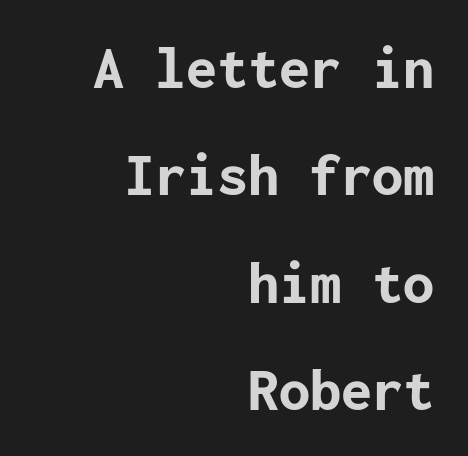
The image shows 62 px bold sans-serif type, upright; set right-aligned, line spacing 1.73x, normal letter spacing, not underlined; low stroke contrast and a medium x-height.
